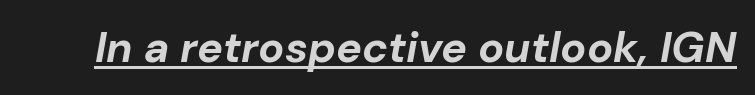
{"italic": "yes", "lean": "right", "slant_degrees": 10, "bold": "yes", "weight": "bold", "width": "normal", "stroke_contrast": "low", "x_height": "medium", "monospaced": "no", "underline": "yes", "letter_spacing": "normal", "letter_spacing_em": 0.0, "glyph_px": 43}
